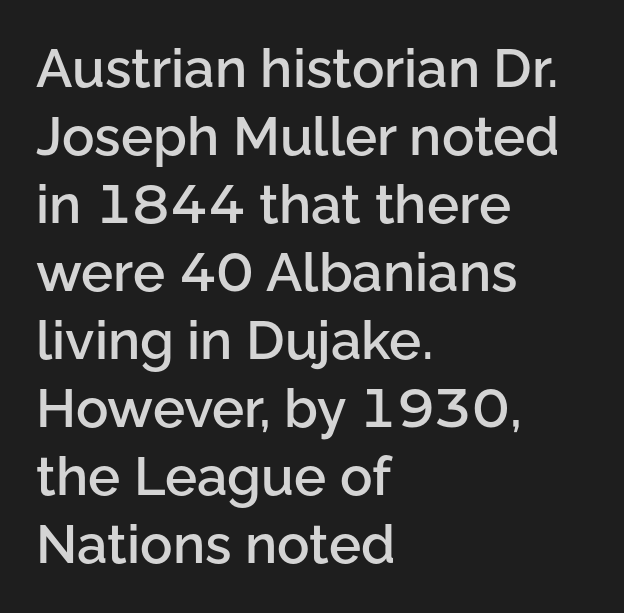
On the weight axis this lands at semibold, roughly 600. Evenly set lines give the paragraph a standard silhouette. Glance below the letters and you will spot only blank space. Glyph-to-glyph distance matches everyday printed text.
